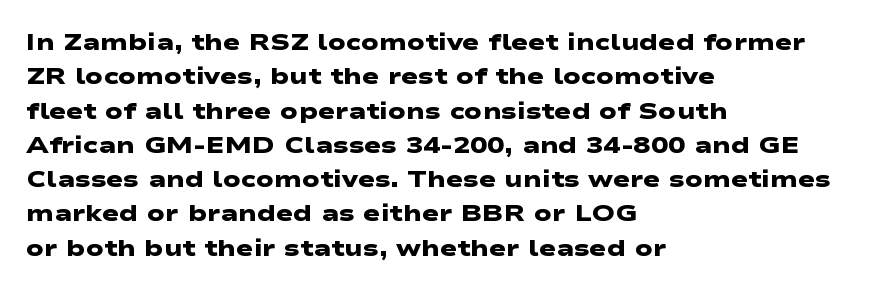
The image shows 23 px bold type; set left-aligned, normal line spacing (1.49x), normal letter spacing, not underlined.
